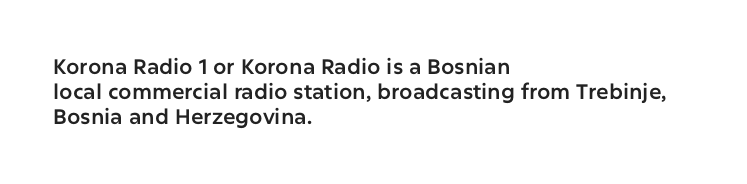
{"italic": "no", "underline": "no", "align": "left", "line_spacing_ratio": 1.2, "letter_spacing": "normal", "letter_spacing_em": 0.0, "glyph_px": 21}
